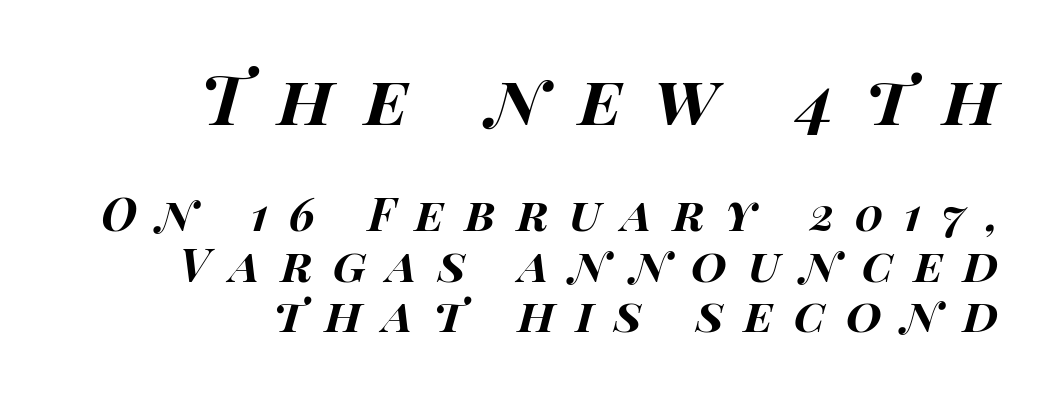
Q: Is the text bold? A: Yes.
Q: Is the text italic (slanted)? A: Yes, it leans right by about 14 degrees.
Q: Is the text underlined? A: No.
Q: How is the paragraph aligned? A: Right-aligned.
Q: Is the spacing between letters normal or unusually wide? A: Unusually wide.
Q: Is the spacing between lines tight, normal or loose? A: Tight.
Q: Which block of text is set in a larger size, the first (top) or the second (bottom)? A: The first (top) one.
Q: Width (condensed, normal, or wide)? A: Wide.
Q: Stroke contrast? A: High.
Q: x-height? A: Large.
Q: Monospaced? A: No.
